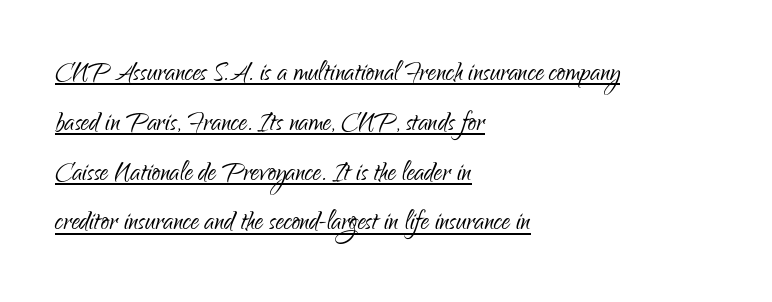
The face looks like a standard text weight, possibly lighter. Think of a printed novel: that variable character pitch is what you see here. No feet cap the strokes, marking this as sans-serif type. Look at the tracking — it's just the regular setting, nothing added. The paragraph has a hard left edge and a soft right edge.
